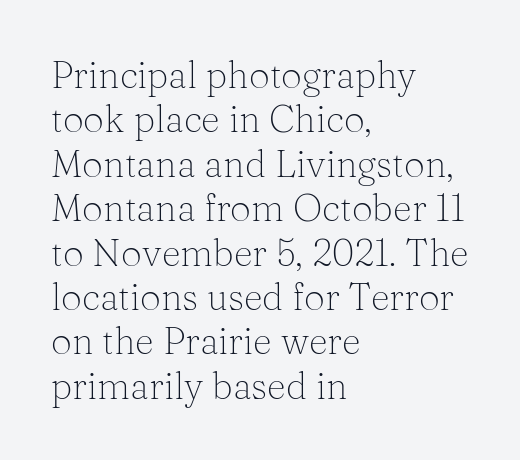
{"serif": "yes", "italic": "no", "bold": "no", "weight": "light", "width": "normal", "stroke_contrast": "medium", "x_height": "medium", "monospaced": "no", "underline": "no", "align": "left", "line_spacing_ratio": 1.2, "letter_spacing": "normal", "letter_spacing_em": 0.0, "glyph_px": 37}
